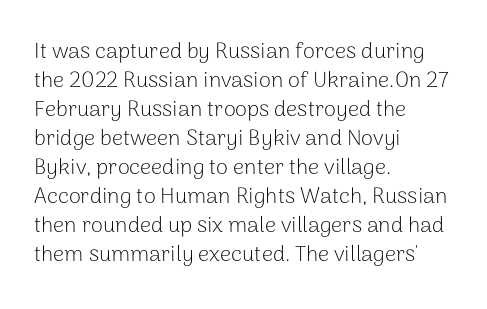
Q: Is the text bold? A: No.
Q: Is the text italic (slanted)? A: No, it is upright.
Q: Is the text underlined? A: No.
Q: How is the paragraph aligned? A: Left-aligned.
Q: Is the spacing between letters normal or unusually wide? A: Normal.
Q: Is the spacing between lines tight, normal or loose? A: Normal.
